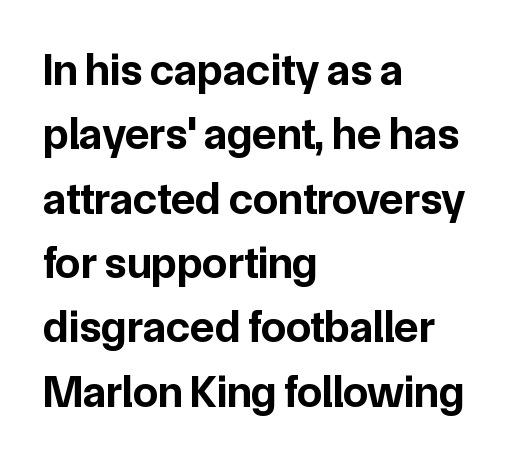
The image shows 45 px bold sans-serif type, upright; set left-aligned, normal line spacing (1.43x), normal letter spacing, not underlined; low stroke contrast and a medium x-height.
